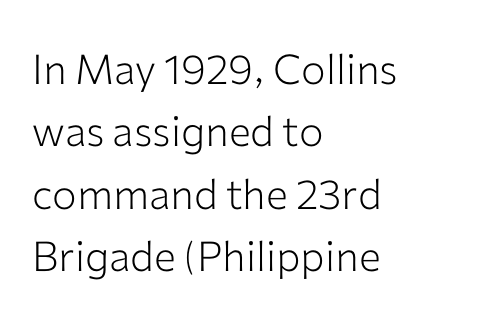
The image shows 41 px light sans-serif type, upright; set left-aligned, normal line spacing (1.52x), normal letter spacing, not underlined; low stroke contrast and a medium x-height.
